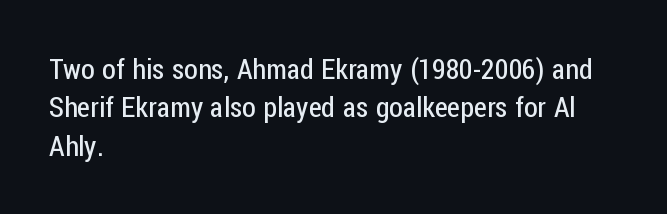
The lettering stays uniformly vertical, giving the passage a roman look. Typeset ragged right — the left edge is the straight one. The typesetting does not lean heavy: it is not bold. Spacing between characters is what you'd get straight out of the box.
